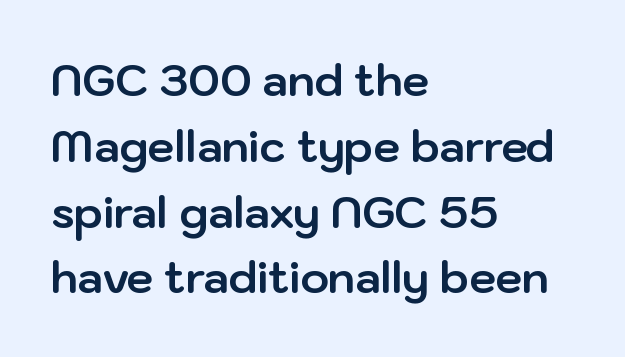
Q: Is the text bold? A: Yes.
Q: Is the text italic (slanted)? A: No, it is upright.
Q: Is the typeface a serif or a sans-serif typeface? A: Sans-serif.
Q: Is the text underlined? A: No.
Q: How is the paragraph aligned? A: Left-aligned.
Q: Is the spacing between letters normal or unusually wide? A: Normal.
Q: Is the spacing between lines tight, normal or loose? A: Normal.
Q: Width (condensed, normal, or wide)? A: Normal.
Q: Stroke contrast? A: Low.
Q: x-height? A: Medium.
Q: Monospaced? A: No.
